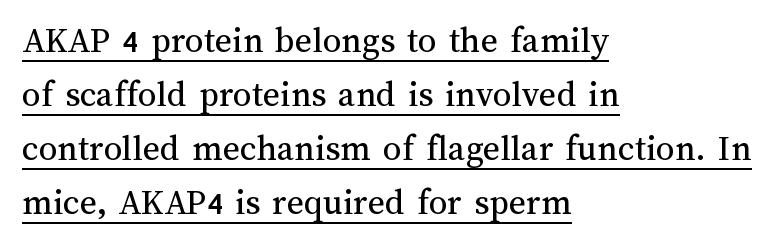
{"italic": "no", "bold": "no", "weight": "regular", "width": "normal", "stroke_contrast": "medium", "x_height": "medium", "monospaced": "no", "underline": "yes", "align": "left", "line_spacing": "normal", "line_spacing_ratio": 1.46, "letter_spacing": "normal", "letter_spacing_em": 0.0, "glyph_px": 37}
